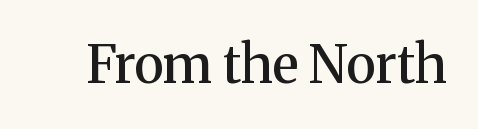
The image shows 52 px semibold serif type, upright; set normal letter spacing, not underlined; medium stroke contrast and a medium x-height.
